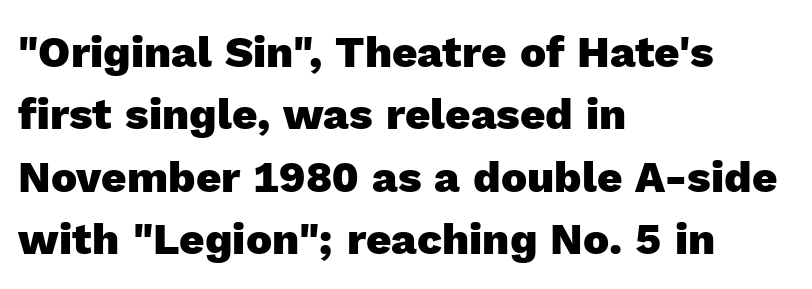
Nothing unusual about the tracking: characters are spaced as the font intends. Unlike italic type, these characters show no tilt at all. Caption: multi-line text, flush left, ragged right. Note the varied advance widths — an 'i' is clearly narrower than an 'm'. Caption: bold face, heavy strokes.
